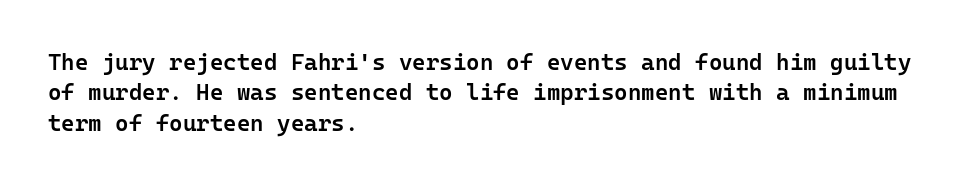
The image shows 23 px text type, upright; set left-aligned, normal line spacing (1.32x), normal letter spacing, not underlined.
